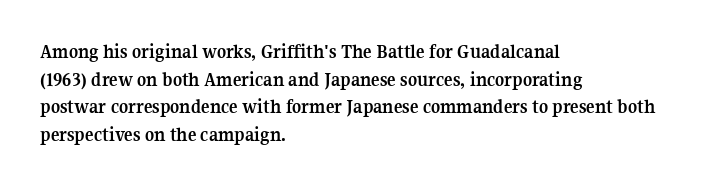
Q: Is the text bold? A: Yes.
Q: Is the text italic (slanted)? A: No, it is upright.
Q: Is the text underlined? A: No.
Q: How is the paragraph aligned? A: Left-aligned.
Q: Is the spacing between letters normal or unusually wide? A: Normal.
Q: Is the spacing between lines tight, normal or loose? A: Normal.
